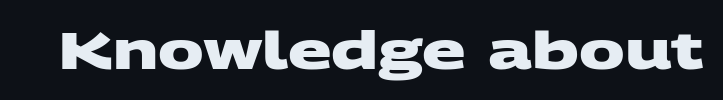
The image shows 51 px heavy, wide sans-serif type; set normal letter spacing, not underlined; medium stroke contrast and a large x-height.
